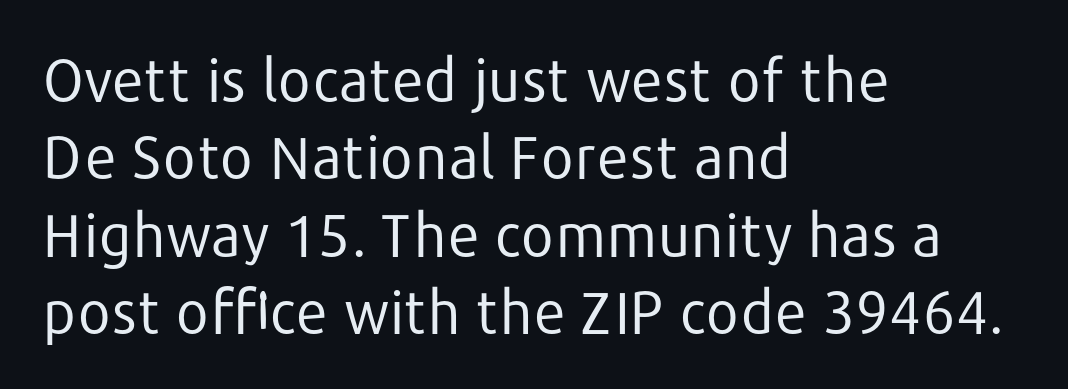
The image shows 59 px regular-weight sans-serif type, upright; set left-aligned, normal line spacing (1.31x), normal letter spacing, not underlined; low stroke contrast and a medium x-height.
